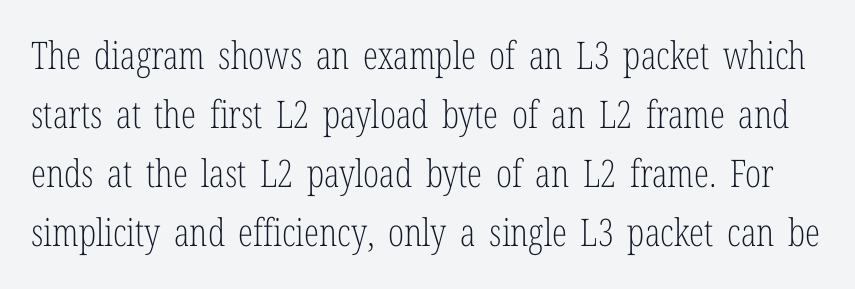
Q: Is the text bold? A: No.
Q: Is the text italic (slanted)? A: No, it is upright.
Q: Is the typeface a serif or a sans-serif typeface? A: Serif.
Q: Is the text underlined? A: No.
Q: Is the spacing between letters normal or unusually wide? A: Normal.
Q: Is the spacing between lines tight, normal or loose? A: Normal.
Q: Width (condensed, normal, or wide)? A: Condensed.
Q: Stroke contrast? A: Low.
Q: x-height? A: Medium.
Q: Monospaced? A: No.
